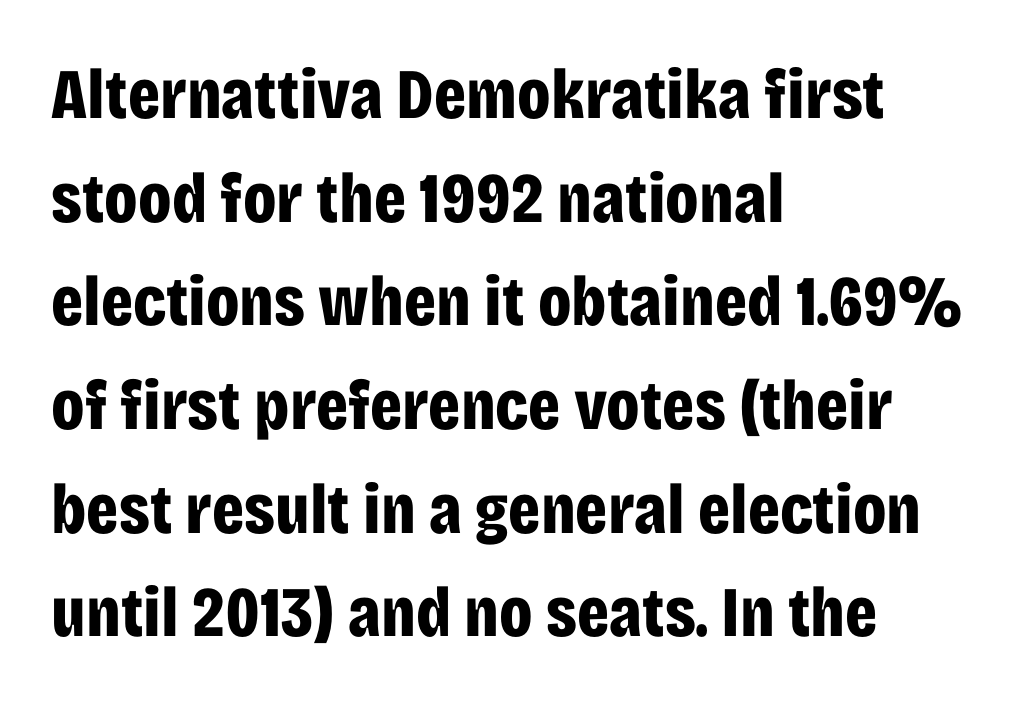
{"serif": "no", "italic": "no", "bold": "yes", "weight": "bold", "width": "condensed", "stroke_contrast": "low", "x_height": "large", "monospaced": "no", "underline": "no", "align": "left", "line_spacing": "normal", "line_spacing_ratio": 1.46, "letter_spacing": "normal", "letter_spacing_em": 0.0, "glyph_px": 71}
